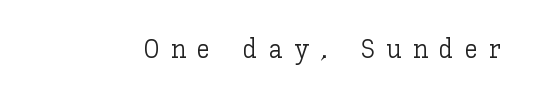
The image shows 27 px text type, upright; set unusually wide letter spacing (+0.42 em), not underlined.
